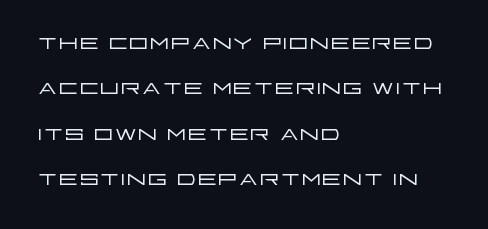
Line beginnings align vertically; line endings do not. You can tell it's not italic because the verticals are truly vertical. This rendering features lettering with no underline. In terms of leading, this rendering sits right in the middle. The letterforms sit at book weight or below. The horizontal fit of the characters is conventional and even.
